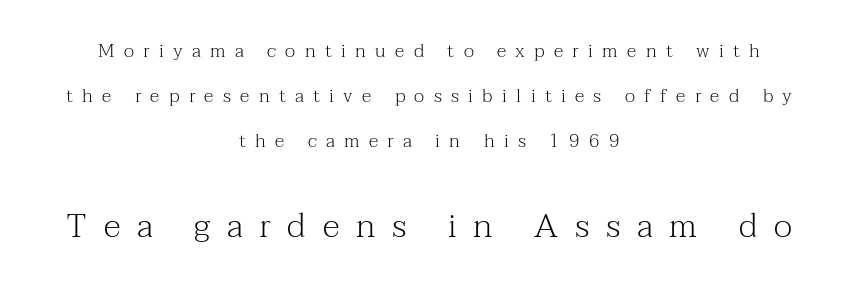
Q: Is the text bold? A: No.
Q: Is the text italic (slanted)? A: No, it is upright.
Q: Is the typeface a serif or a sans-serif typeface? A: Serif.
Q: Is the text underlined? A: No.
Q: How is the paragraph aligned? A: Centered.
Q: Is the spacing between letters normal or unusually wide? A: Unusually wide.
Q: Is the spacing between lines tight, normal or loose? A: Loose.
Q: Which block of text is set in a larger size, the first (top) or the second (bottom)? A: The second (bottom) one.
Q: Width (condensed, normal, or wide)? A: Normal.
Q: Stroke contrast? A: Medium.
Q: x-height? A: Medium.
Q: Monospaced? A: No.
